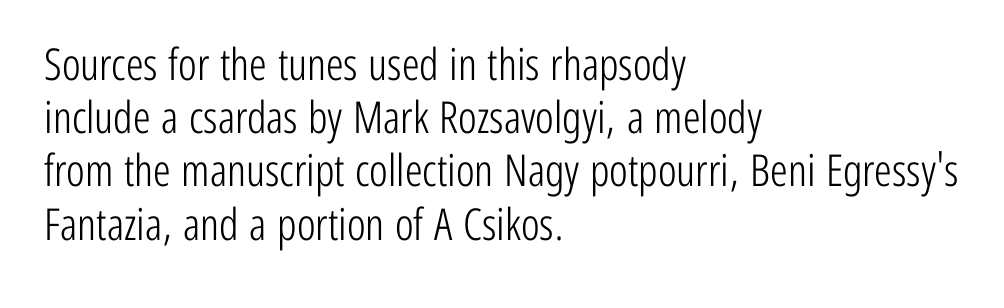
Q: Is the text bold? A: No.
Q: Is the text italic (slanted)? A: No, it is upright.
Q: Is the typeface a serif or a sans-serif typeface? A: Sans-serif.
Q: Is the text underlined? A: No.
Q: How is the paragraph aligned? A: Left-aligned.
Q: Is the spacing between letters normal or unusually wide? A: Normal.
Q: Width (condensed, normal, or wide)? A: Condensed.
Q: Stroke contrast? A: Low.
Q: x-height? A: Medium.
Q: Monospaced? A: No.
